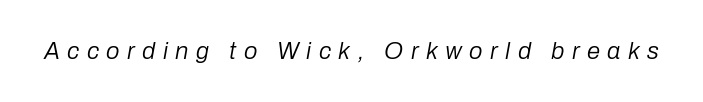
The image shows 24 px text type, italic (leaning right); set unusually wide letter spacing (+0.31 em), not underlined.
